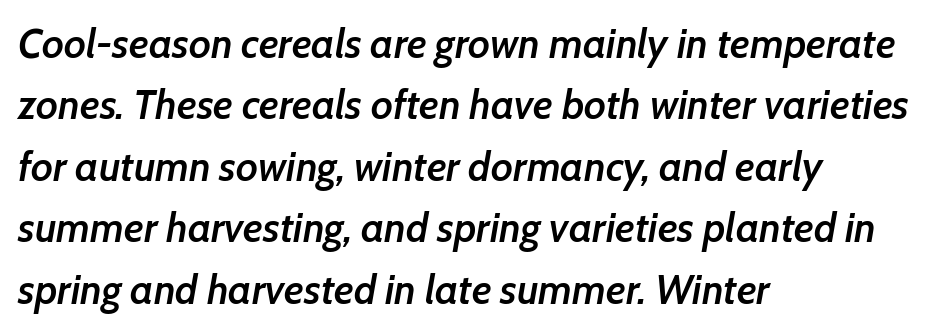
The image shows 41 px semibold type, italic (leaning right); set left-aligned, normal line spacing (1.5x), normal letter spacing, not underlined; low stroke contrast and a medium x-height.
